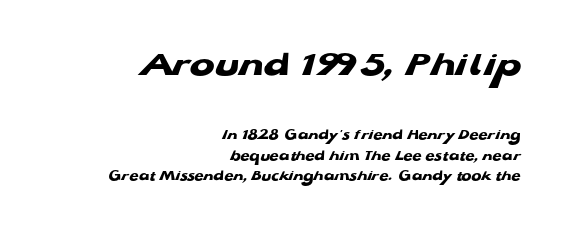
Vertical spacing — default. Between one letter and the next there's only the usual sliver of space. These lines carry a lot of weight — the face is fully bold. Type without underlining. Right-aligned paragraph, ragged on the left. Compare the two chunks: the upper has the greater cap height.
